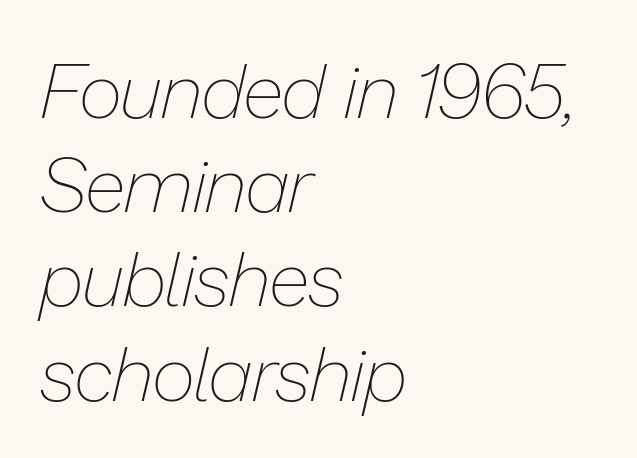
Q: Is the text bold? A: No.
Q: Is the text italic (slanted)? A: Yes, it leans right by about 13 degrees.
Q: Is the text underlined? A: No.
Q: How is the paragraph aligned? A: Left-aligned.
Q: Is the spacing between letters normal or unusually wide? A: Normal.
Q: Width (condensed, normal, or wide)? A: Normal.
Q: Stroke contrast? A: Low.
Q: x-height? A: Medium.
Q: Monospaced? A: No.
